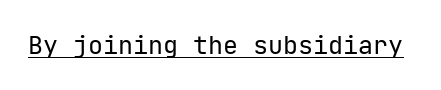
The letterforms sit at book weight or below. Posture: upright roman. Here the glyphs are tracked normally, forming tight word shapes. The words here are underlined.
